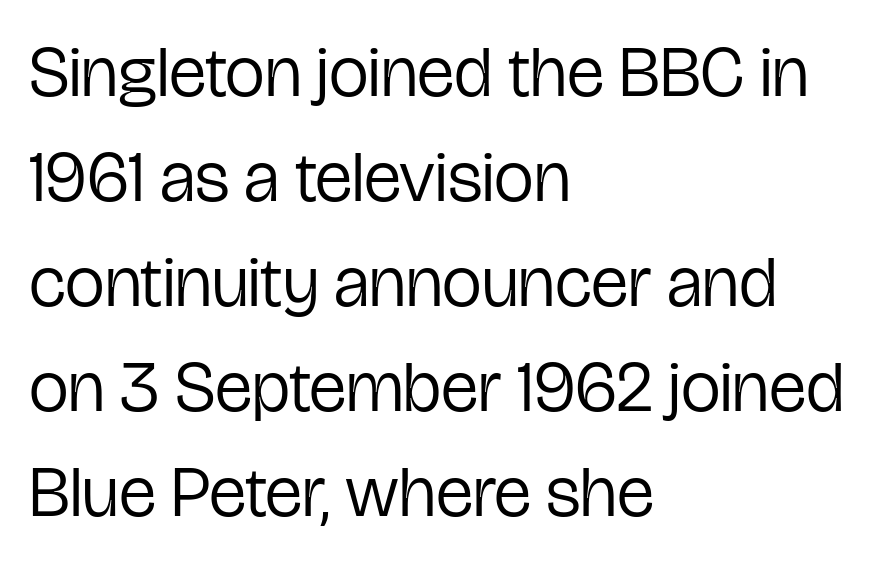
{"serif": "no", "italic": "no", "bold": "no", "weight": "regular", "width": "condensed", "stroke_contrast": "low", "x_height": "medium", "monospaced": "no", "underline": "no", "align": "left", "line_spacing": "normal", "line_spacing_ratio": 1.48, "letter_spacing": "normal", "letter_spacing_em": 0.0, "glyph_px": 71}
